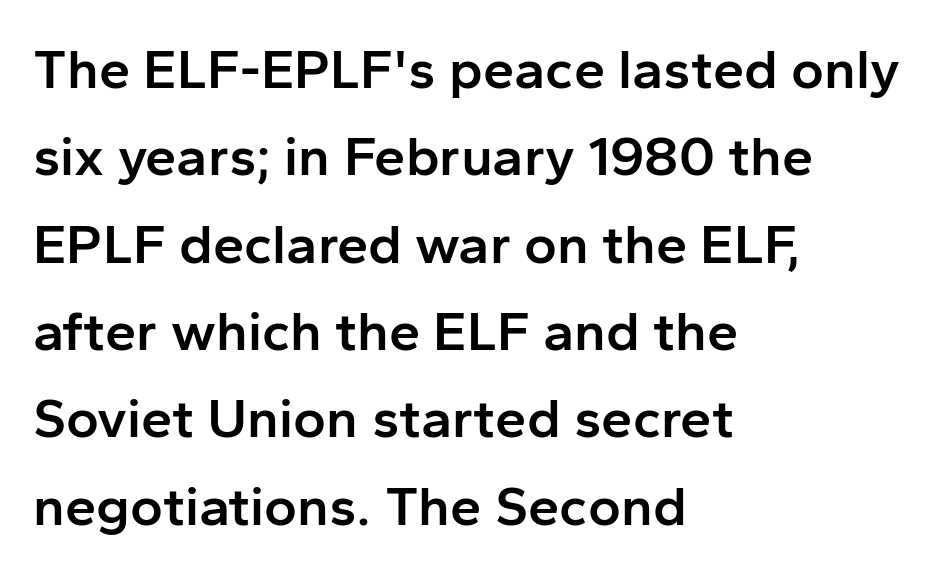
The image shows 56 px semibold sans-serif type, upright; set left-aligned, normal line spacing (1.56x), normal letter spacing, not underlined; low stroke contrast and a medium x-height.
